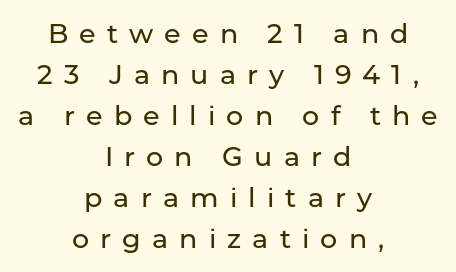
This sample uses expanded letter spacing, leaving extra air between glyphs. Horizontally, the lines are justified to the midpoint only. This is the regular roman posture of the typeface. This block has exactly the height ordinary leading produces.
